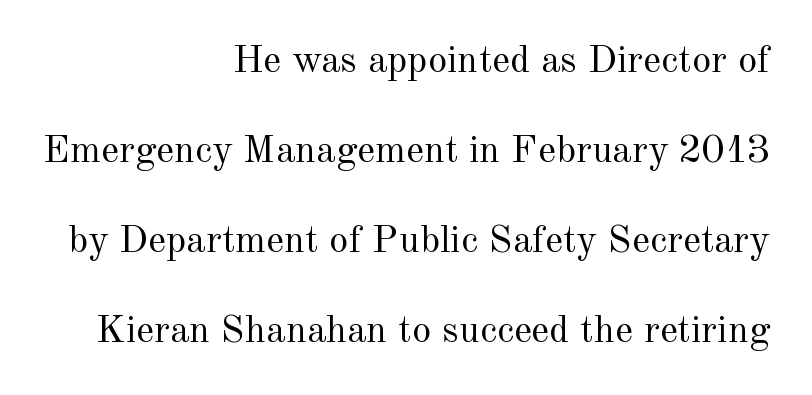
Q: Is the text bold? A: No.
Q: Is the text italic (slanted)? A: No, it is upright.
Q: Is the typeface a serif or a sans-serif typeface? A: Serif.
Q: Is the text underlined? A: No.
Q: How is the paragraph aligned? A: Right-aligned.
Q: Is the spacing between letters normal or unusually wide? A: Normal.
Q: Is the spacing between lines tight, normal or loose? A: Loose.
Q: Width (condensed, normal, or wide)? A: Normal.
Q: x-height? A: Small.
Q: Monospaced? A: No.
